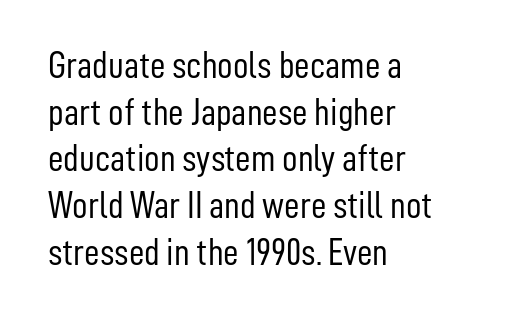
Q: Is the text bold? A: No.
Q: Is the text italic (slanted)? A: No, it is upright.
Q: Is the typeface a serif or a sans-serif typeface? A: Sans-serif.
Q: Is the text underlined? A: No.
Q: How is the paragraph aligned? A: Left-aligned.
Q: Is the spacing between letters normal or unusually wide? A: Normal.
Q: Width (condensed, normal, or wide)? A: Condensed.
Q: Stroke contrast? A: Low.
Q: x-height? A: Medium.
Q: Monospaced? A: No.
